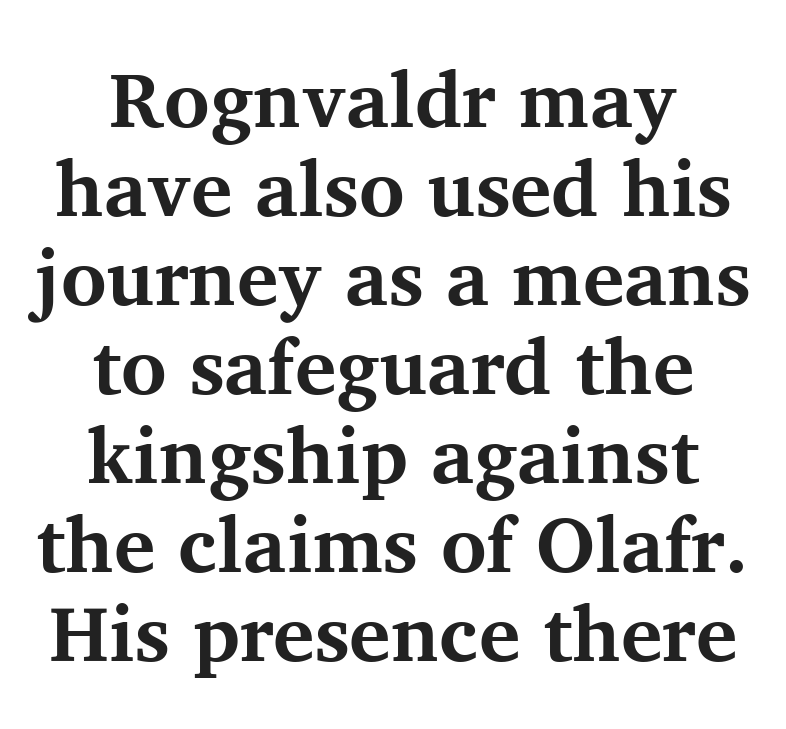
{"serif": "yes", "italic": "no", "bold": "yes", "weight": "bold", "width": "normal", "stroke_contrast": "medium", "x_height": "medium", "monospaced": "no", "underline": "no", "align": "center", "line_spacing": "tight", "line_spacing_ratio": 1.14, "letter_spacing": "normal", "letter_spacing_em": 0.0, "glyph_px": 78}
